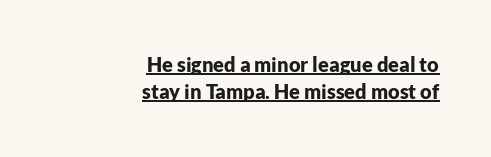
The image shows 20 px bold type, upright; set right-aligned, normal line spacing (1.37x), normal letter spacing, underlined.
